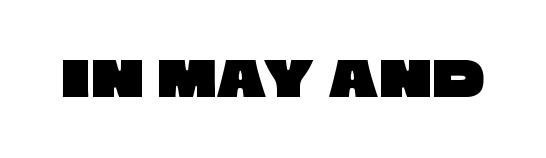
{"serif": "no", "width": "wide", "stroke_contrast": "low", "x_height": "large", "monospaced": "no", "underline": "no", "letter_spacing": "normal", "letter_spacing_em": 0.0, "glyph_px": 59}
